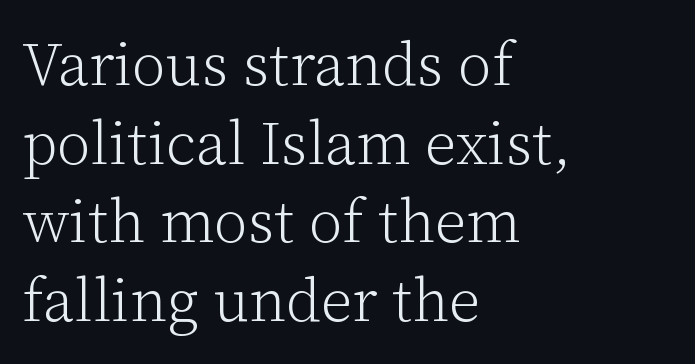
Q: Is the text bold? A: No.
Q: Is the text italic (slanted)? A: No, it is upright.
Q: Is the typeface a serif or a sans-serif typeface? A: Serif.
Q: Is the text underlined? A: No.
Q: How is the paragraph aligned? A: Left-aligned.
Q: Is the spacing between letters normal or unusually wide? A: Normal.
Q: Is the spacing between lines tight, normal or loose? A: Normal.
Q: Width (condensed, normal, or wide)? A: Normal.
Q: Stroke contrast? A: Low.
Q: x-height? A: Medium.
Q: Monospaced? A: No.
